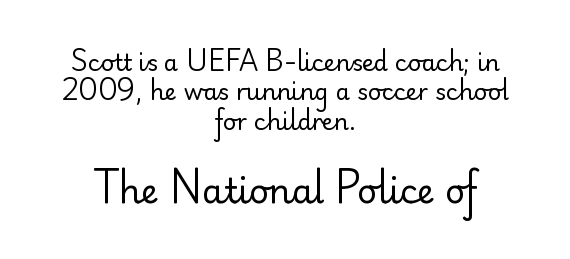
Q: Is the text bold? A: No.
Q: Is the text italic (slanted)? A: No, it is upright.
Q: Is the typeface a serif or a sans-serif typeface? A: Sans-serif.
Q: Is the text underlined? A: No.
Q: How is the paragraph aligned? A: Centered.
Q: Is the spacing between letters normal or unusually wide? A: Normal.
Q: Is the spacing between lines tight, normal or loose? A: Normal.
Q: Which block of text is set in a larger size, the first (top) or the second (bottom)? A: The second (bottom) one.
Q: Width (condensed, normal, or wide)? A: Normal.
Q: Stroke contrast? A: Low.
Q: x-height? A: Small.
Q: Monospaced? A: No.
